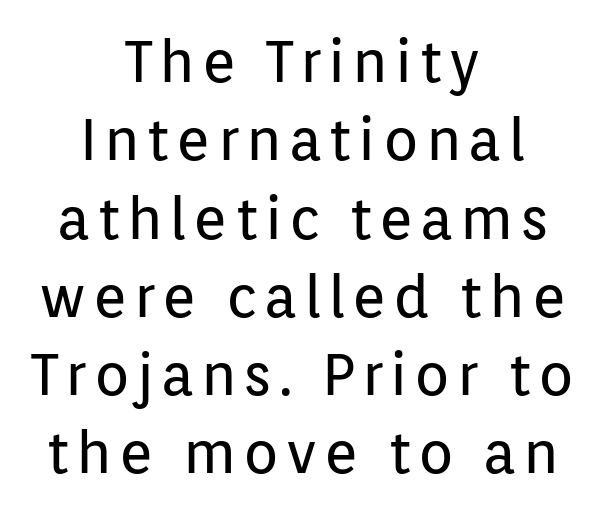
Note the varied advance widths — an 'i' is clearly narrower than an 'm'. Vertical strokes here are truly vertical. The baseline area is clear. The block of text has a typical density, with ordinary space between rows. The typesetting does not lean heavy: it is not bold. A typesetter would label this face a sans.
